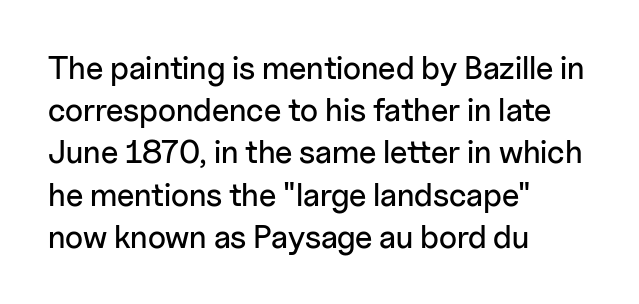
Q: Is the text italic (slanted)? A: No, it is upright.
Q: Is the typeface a serif or a sans-serif typeface? A: Sans-serif.
Q: Is the text underlined? A: No.
Q: How is the paragraph aligned? A: Left-aligned.
Q: Is the spacing between letters normal or unusually wide? A: Normal.
Q: Is the spacing between lines tight, normal or loose? A: Normal.
Q: Width (condensed, normal, or wide)? A: Normal.
Q: Stroke contrast? A: Low.
Q: x-height? A: Medium.
Q: Monospaced? A: No.
